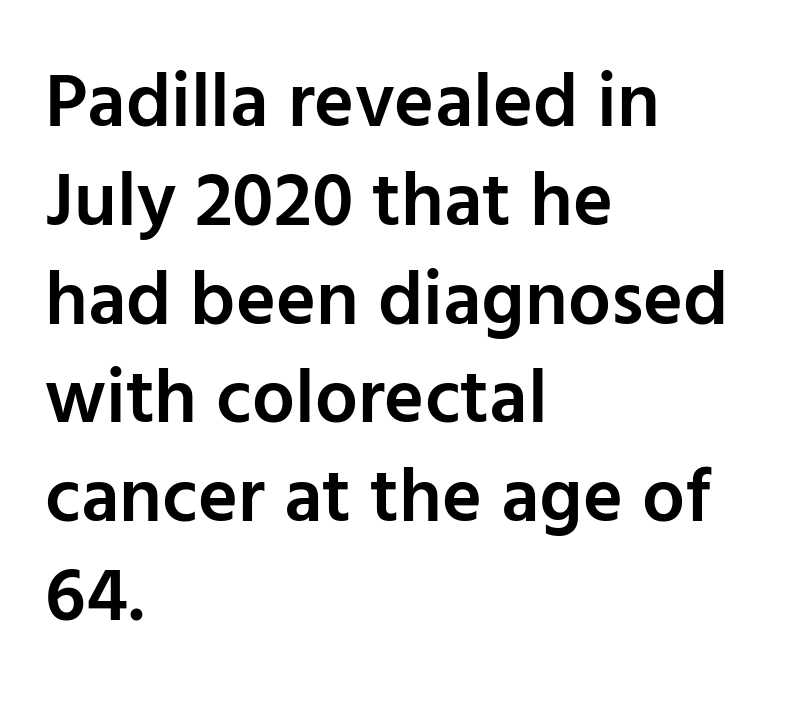
Horizontal alignment here is leftward, the default for most running prose. As a designer I'd log this as weight 600, semibold. The vertical gap from one line to the next is medium. The letters sit at their default tracking, neither squeezed nor spread. Look at the bottom of the vertical strokes: they stop flat, with no serifs. Do the characters align in a grid? No, the font is proportional.
